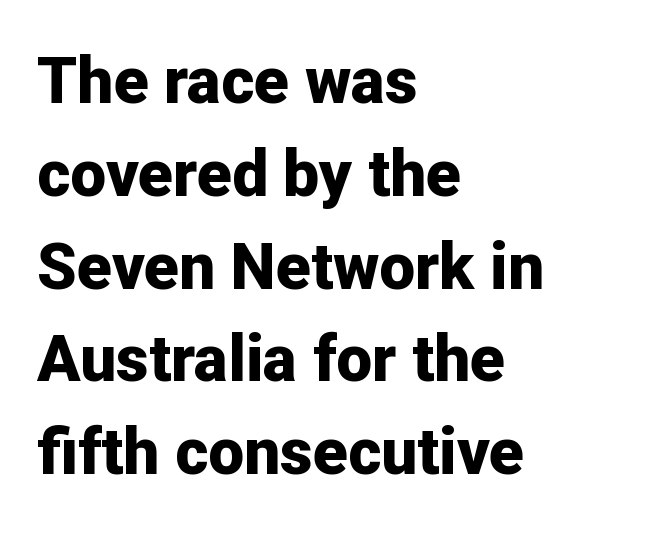
Characters follow at the spacing the type designer built in. When letters stand straight like this, we call the style roman or upright. In terms of weight, the rendering is a true, heavy bold. Serif or sans? Sans — the stroke terminals are bare. Underlining? Definitely not there. Horizontal alignment here is leftward, the default for most running prose.
